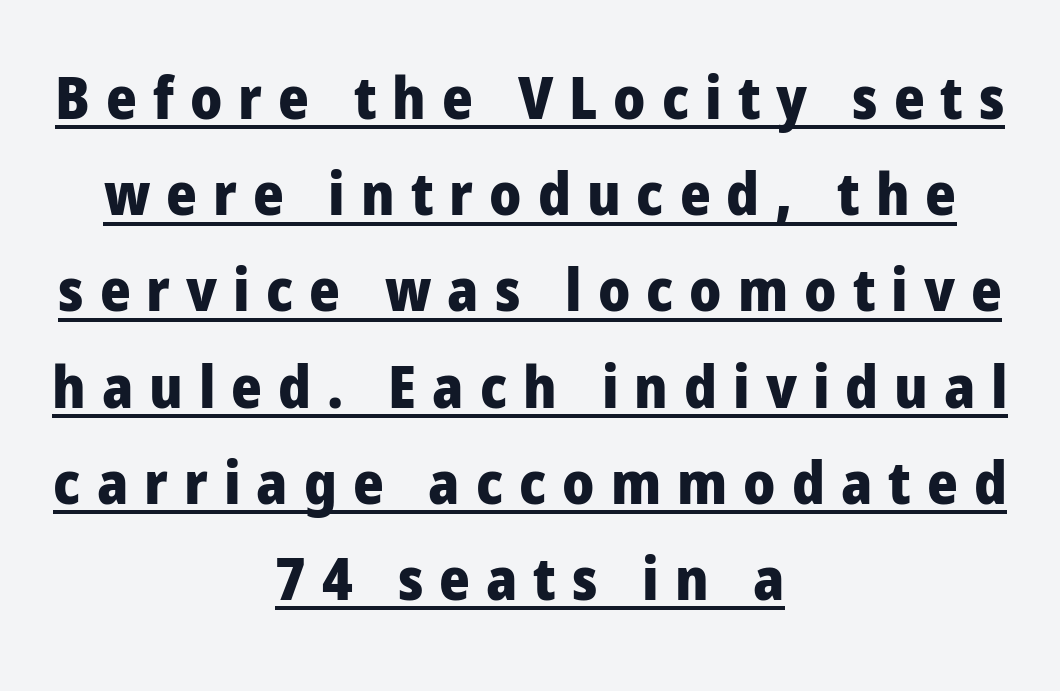
The image shows 59 px heavy sans-serif type, upright; set centered, normal line spacing (1.63x), unusually wide letter spacing (+0.27 em), underlined; low stroke contrast and a medium x-height.
